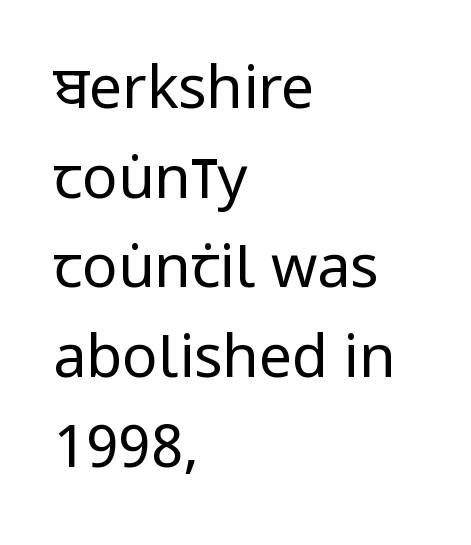
Plain, unruled lines of type. Nothing sits at the stroke ends, so this counts as sans-serif. Here the designer chose a conventional face with non-uniform glyph widths. A light-to-regular cut is what we see here. The text block is weighted toward the left margin, trailing off unevenly rightward. Does extra space separate the letters? No, they use regular spacing.
